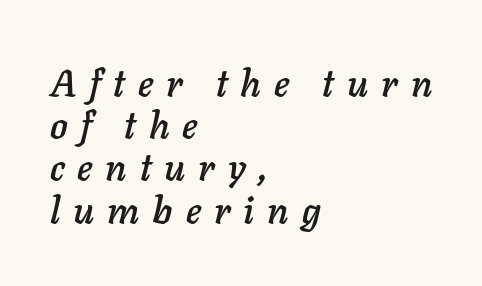
The image shows 37 px text type, italic (leaning right); set left-aligned, tight line spacing (1.14x), unusually wide letter spacing (+0.35 em), not underlined; low stroke contrast and a medium x-height.
